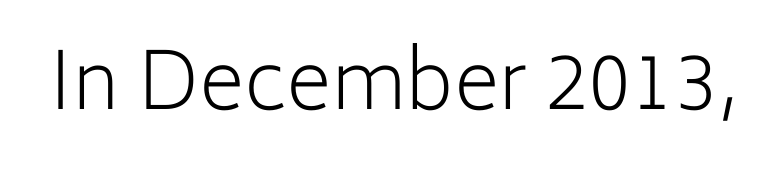
{"serif": "no", "italic": "no", "bold": "no", "weight": "light", "width": "normal", "stroke_contrast": "low", "x_height": "medium", "monospaced": "no", "underline": "no", "letter_spacing": "normal", "letter_spacing_em": 0.0, "glyph_px": 78}
